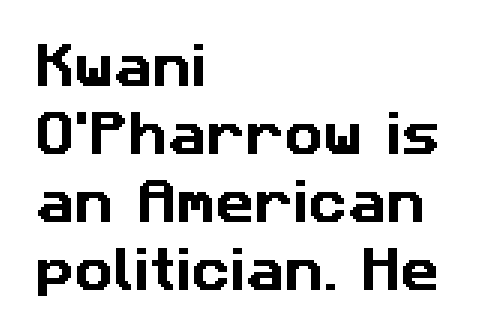
Q: Is the typeface a serif or a sans-serif typeface? A: Sans-serif.
Q: Is the text underlined? A: No.
Q: How is the paragraph aligned? A: Left-aligned.
Q: Is the spacing between letters normal or unusually wide? A: Normal.
Q: Is the spacing between lines tight, normal or loose? A: Normal.
Q: Width (condensed, normal, or wide)? A: Normal.
Q: Stroke contrast? A: Low.
Q: x-height? A: Medium.
Q: Monospaced? A: No.
